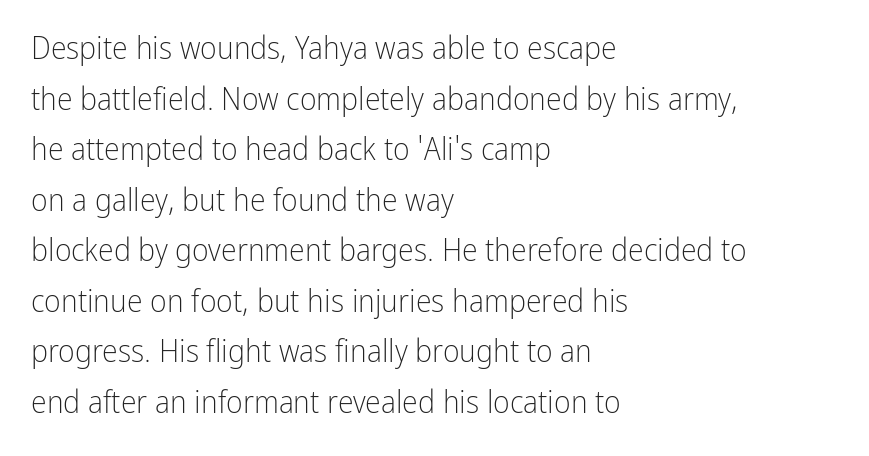
The image shows 32 px light, condensed sans-serif type, upright; set left-aligned, normal line spacing (1.58x), normal letter spacing, not underlined; low stroke contrast and a medium x-height.
